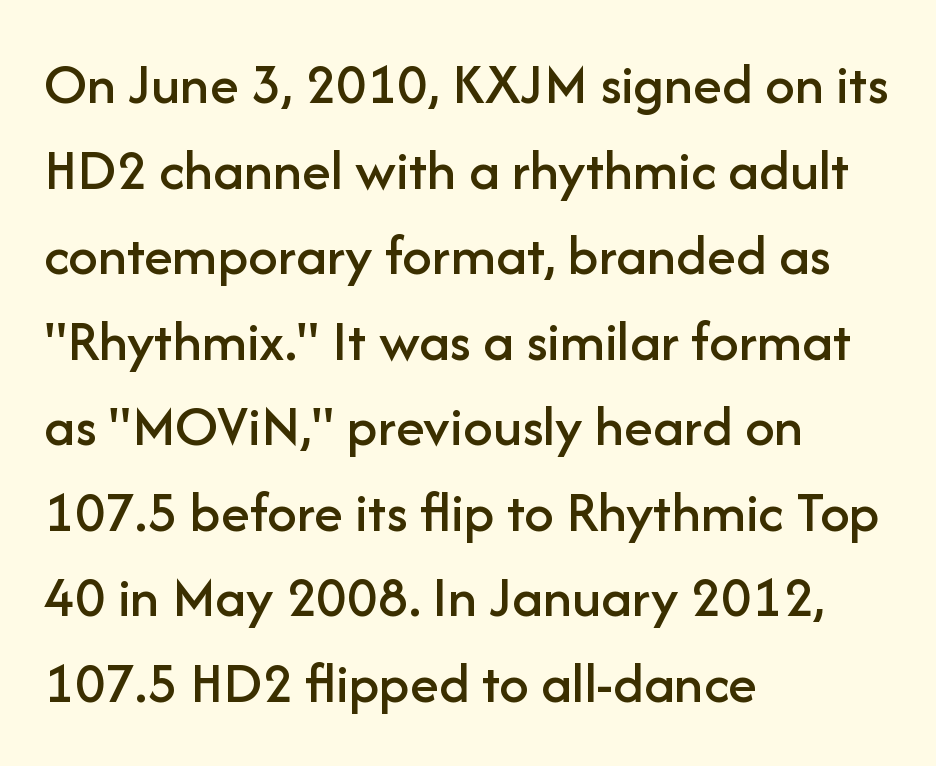
Q: Is the text italic (slanted)? A: No, it is upright.
Q: Is the typeface a serif or a sans-serif typeface? A: Sans-serif.
Q: Is the text underlined? A: No.
Q: How is the paragraph aligned? A: Left-aligned.
Q: Is the spacing between letters normal or unusually wide? A: Normal.
Q: Is the spacing between lines tight, normal or loose? A: Normal.
Q: Width (condensed, normal, or wide)? A: Normal.
Q: Stroke contrast? A: Low.
Q: x-height? A: Medium.
Q: Monospaced? A: No.
